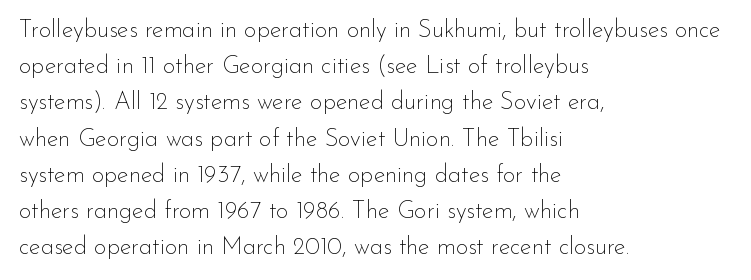
The image shows 24 px text type, upright; set left-aligned, normal line spacing (1.51x), normal letter spacing, not underlined.
